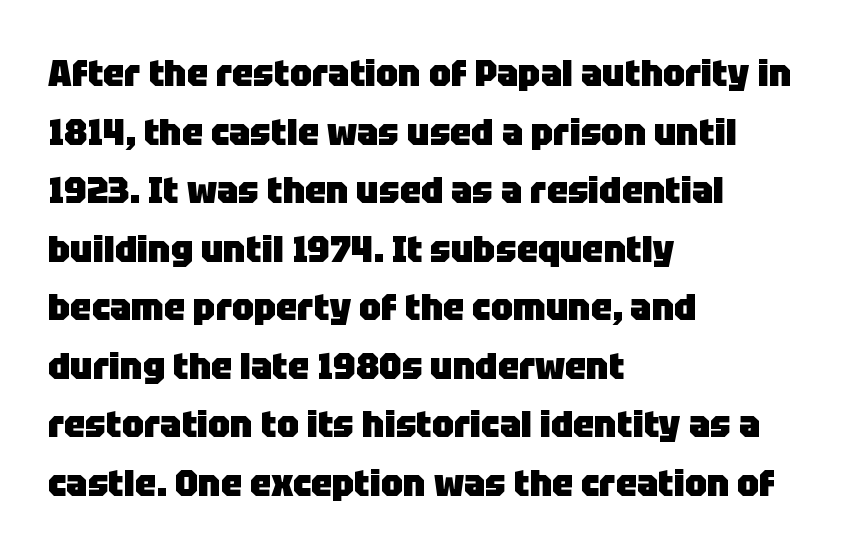
The rows are spaced the way most documents space them. Character widths vary here, with narrow letters taking less room than wide ones. Clear beneath every line of the passage. The tracking reads as untouched default to a designer's eye.
